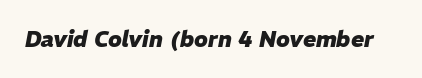
Its strokes are broad and dark, the hallmark of bold type. Standard letterfit; no display-style spreading of the glyphs. You can tell it's italic because the verticals aren't actually vertical. Rule under the text: the space is simply empty.
